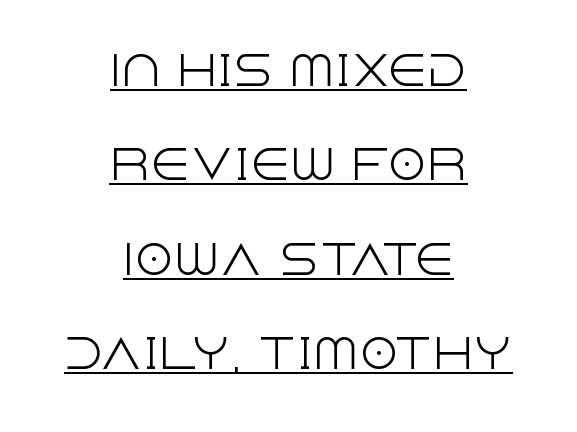
The image shows 40 px light sans-serif type, upright; set centered, loose line spacing (2.36x), normal letter spacing, underlined; a large x-height.
